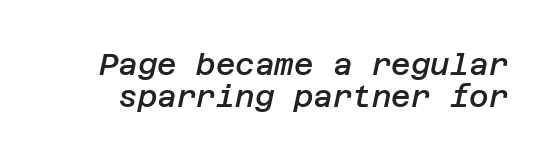
Quick note: underline off. The face used here is rendered with its standard letterfit. The space between consecutive lines is stingy. Heft: intermediate — a semibold. The face used here has a pronounced slope to its letters.
